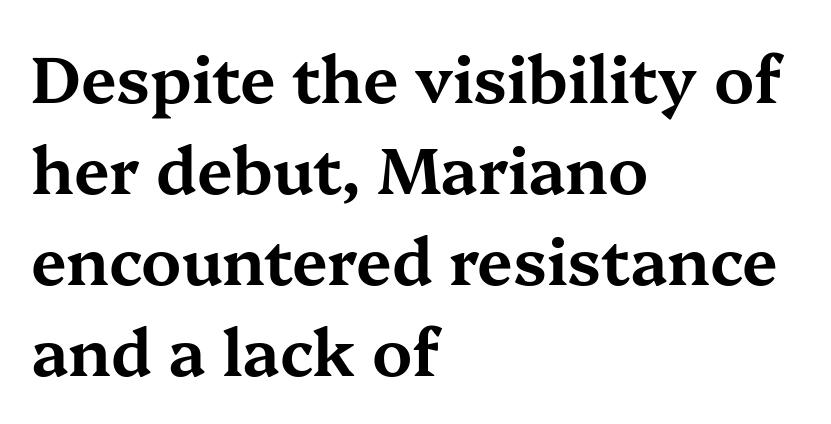
Q: Is the text italic (slanted)? A: No, it is upright.
Q: Is the typeface a serif or a sans-serif typeface? A: Serif.
Q: Is the text underlined? A: No.
Q: How is the paragraph aligned? A: Left-aligned.
Q: Is the spacing between letters normal or unusually wide? A: Normal.
Q: Is the spacing between lines tight, normal or loose? A: Normal.
Q: Width (condensed, normal, or wide)? A: Wide.
Q: Stroke contrast? A: Medium.
Q: x-height? A: Medium.
Q: Monospaced? A: No.
